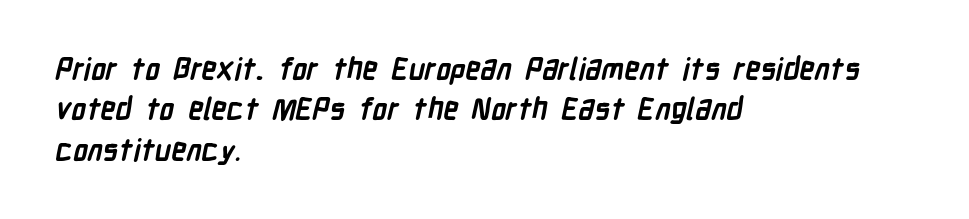
You could not count columns in this text — the font is proportionally spaced. Casual observation: everything's shoved over to the left. Rule under the text: the space is simply empty. A sans-serif font was chosen for this passage. The designer left line spacing at the default.
